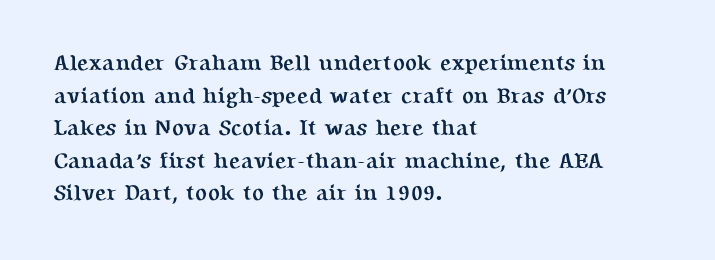
{"italic": "no", "bold": "yes", "underline": "no", "align": "left", "line_spacing": "normal", "line_spacing_ratio": 1.48, "letter_spacing": "normal", "letter_spacing_em": 0.0, "glyph_px": 22}
